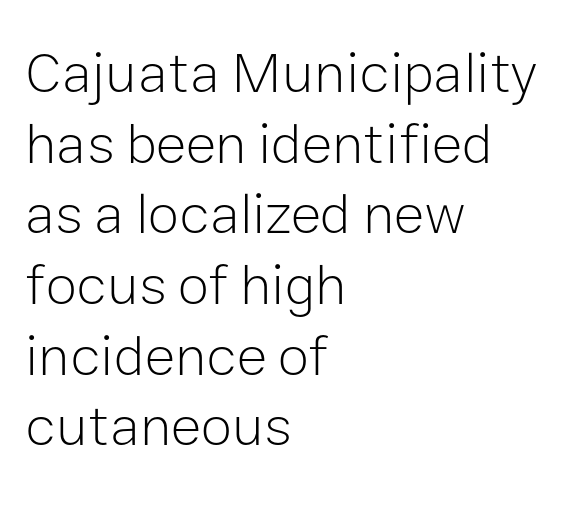
Q: Is the text bold? A: No.
Q: Is the text italic (slanted)? A: No, it is upright.
Q: Is the typeface a serif or a sans-serif typeface? A: Sans-serif.
Q: Is the text underlined? A: No.
Q: How is the paragraph aligned? A: Left-aligned.
Q: Is the spacing between letters normal or unusually wide? A: Normal.
Q: Width (condensed, normal, or wide)? A: Normal.
Q: Stroke contrast? A: Low.
Q: x-height? A: Medium.
Q: Monospaced? A: No.
